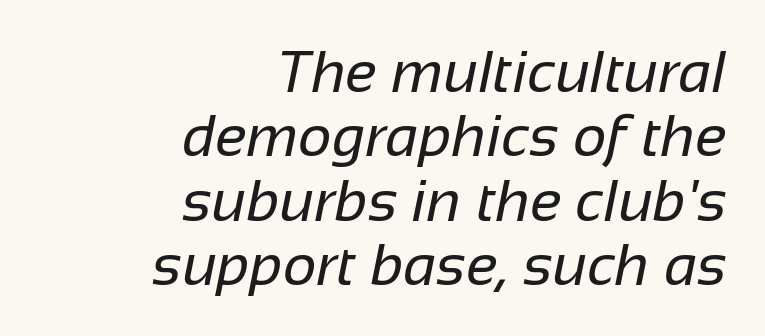
There is no visible air inserted between adjacent glyphs. The designer went with a sans here, leaving each stem footless. The letterforms sit at book weight or below. The space between consecutive lines is stingy.
